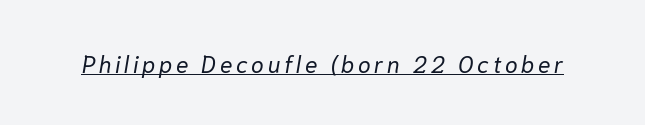
The letterforms sit at book weight or below. Like a heading marked for emphasis, these lines bear an underscore. In terms of posture, this sample is oblique.
